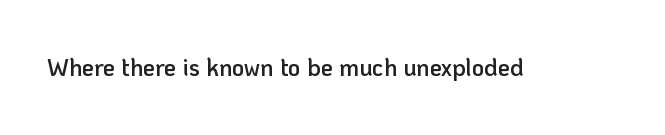
The image shows 24 px text type, upright; set normal letter spacing, not underlined.
